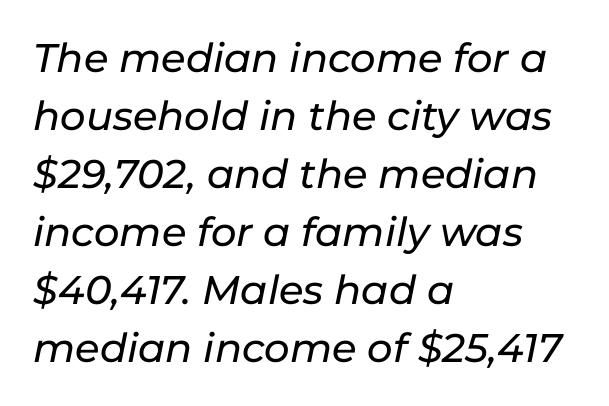
The image shows 40 px text type, italic (leaning right); set left-aligned, normal line spacing (1.45x), normal letter spacing, not underlined; low stroke contrast and a medium x-height.
